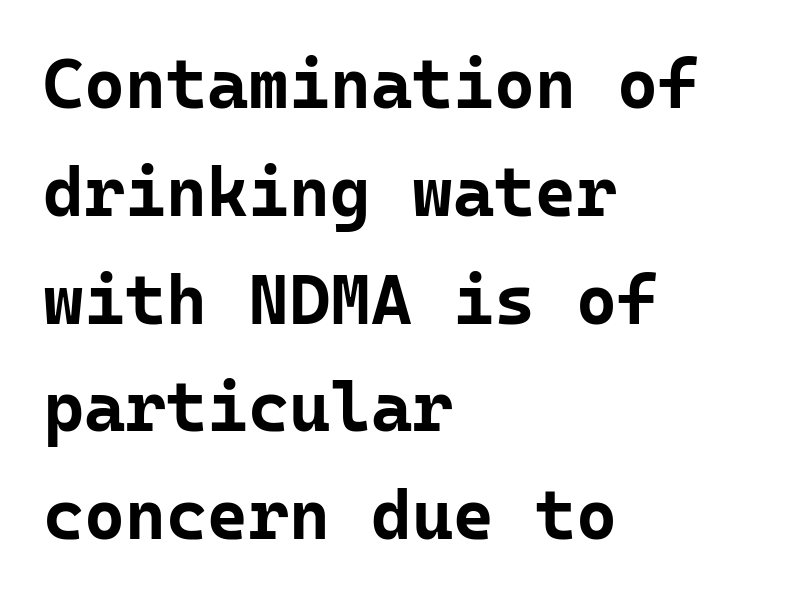
The image shows 70 px bold sans-serif type, upright, monospaced; set left-aligned, normal line spacing (1.54x), normal letter spacing, not underlined; low stroke contrast and a medium x-height.
